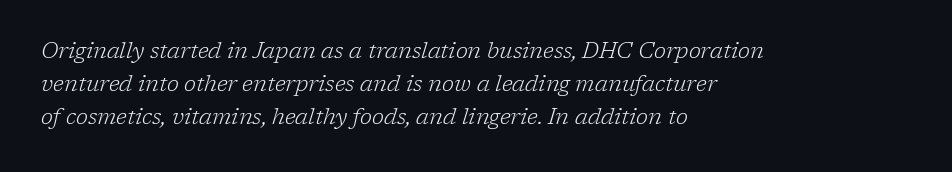
The face used here is rendered with its standard letterfit. Rendered with sloped, italic letterforms. Is there much room between lines? A standard amount, neither cramped nor airy. Compared with a typical body face, this is equally light or lighter still.
